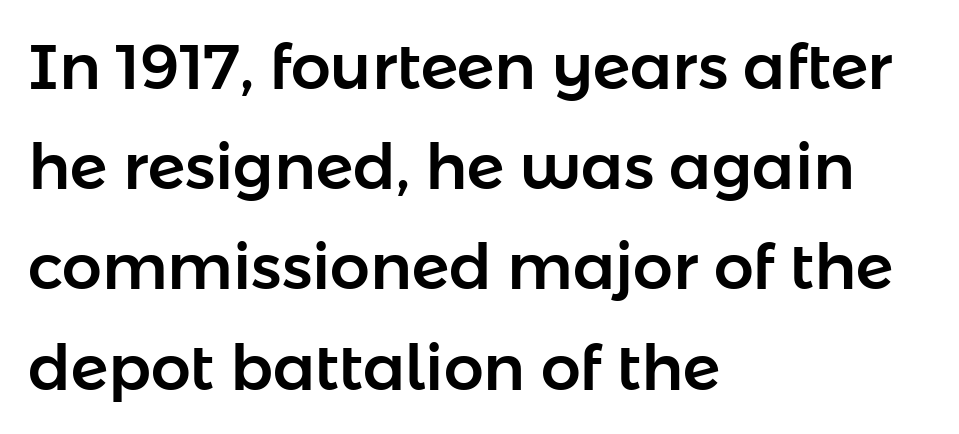
The image shows 63 px sans-serif type, upright; set left-aligned, normal line spacing (1.59x), normal letter spacing, not underlined; low stroke contrast and a medium x-height.
